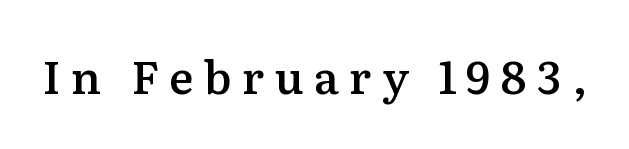
The face used here is proportionally spaced, like ordinary book or web type. On the weight axis this lands at semibold, roughly 600. What stands out about the letter spacing? Its width — letters are far apart. Quick note: underline off.
